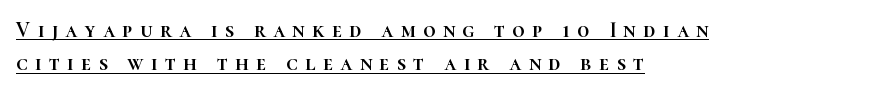
Tracking value appears strongly positive — letters spread wide. In designer terms, the underline attribute is active on this setting. Nope, not italic — everything's standing straight. The ragged edge is on the right, which tells us the setting is flush left. Compared with typical paragraphs, the rows here are spaced about the same.
